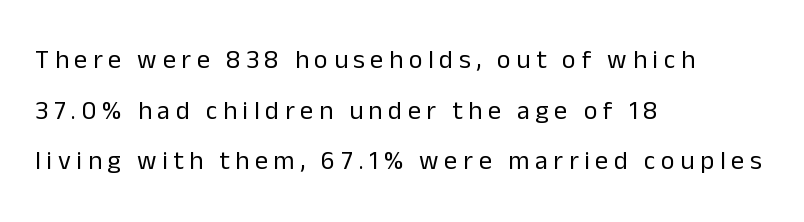
The image shows 26 px text type, upright; set left-aligned, loose line spacing (1.95x), unusually wide letter spacing (+0.22 em), not underlined.
